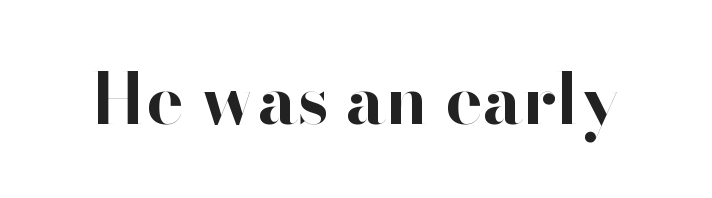
{"serif": "no", "italic": "no", "bold": "yes", "weight": "bold", "width": "normal", "stroke_contrast": "high", "x_height": "small", "monospaced": "no", "underline": "no", "letter_spacing": "normal", "letter_spacing_em": 0.0, "glyph_px": 69}
